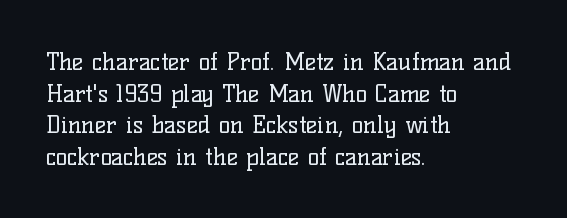
{"italic": "no", "bold": "no", "underline": "no", "align": "left", "line_spacing": "normal", "line_spacing_ratio": 1.32, "letter_spacing": "normal", "letter_spacing_em": 0.0, "glyph_px": 24}
